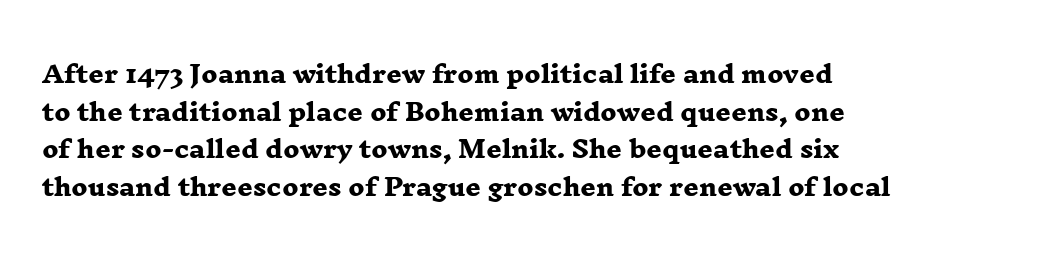
The image shows 24 px bold type; set left-aligned, normal line spacing (1.57x), normal letter spacing, not underlined.
